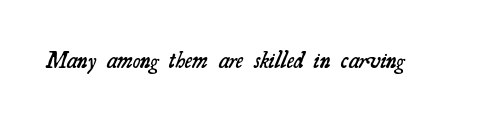
Nobody touched the tracking dial on this one. Does the weight exceed regular? Yes, but only to semibold. The baseline area is clear.
